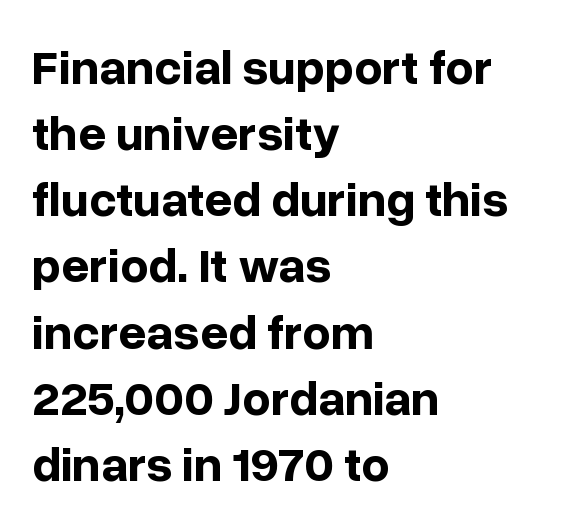
Q: Is the text bold? A: Yes.
Q: Is the text italic (slanted)? A: No, it is upright.
Q: Is the typeface a serif or a sans-serif typeface? A: Sans-serif.
Q: Is the text underlined? A: No.
Q: How is the paragraph aligned? A: Left-aligned.
Q: Is the spacing between letters normal or unusually wide? A: Normal.
Q: Is the spacing between lines tight, normal or loose? A: Normal.
Q: Width (condensed, normal, or wide)? A: Normal.
Q: Stroke contrast? A: Low.
Q: x-height? A: Medium.
Q: Monospaced? A: No.
